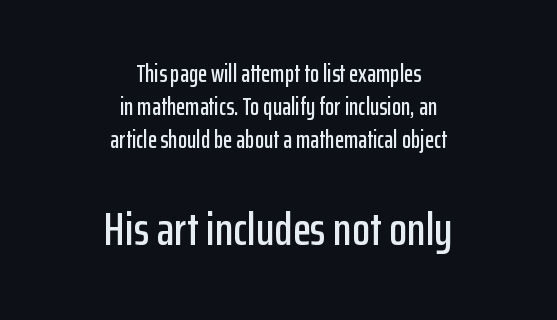
The image shows 47 px condensed sans-serif type, upright; set centered, normal line spacing (1.38x), normal letter spacing, not underlined; the second (bottom) block is 1.96x larger; low stroke contrast and a medium x-height.
